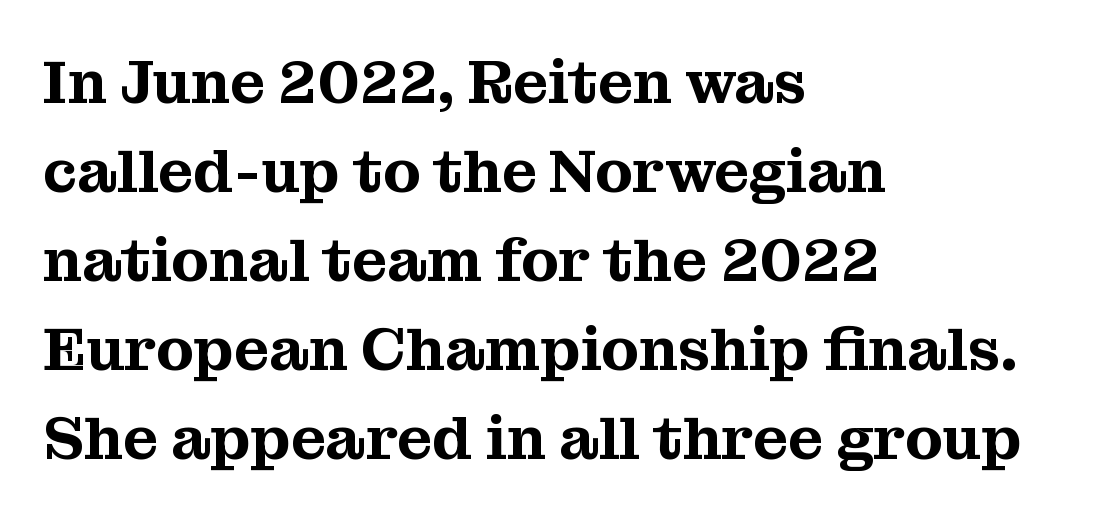
The image shows 61 px serif type, upright; set left-aligned, normal line spacing (1.46x), normal letter spacing, not underlined; medium stroke contrast and a medium x-height.
